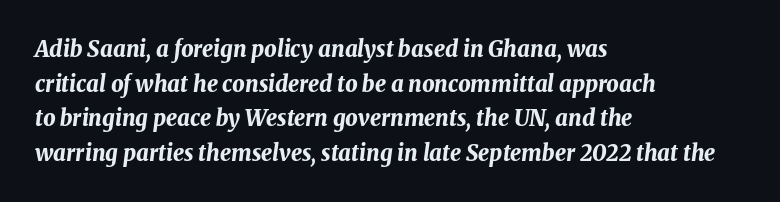
{"italic": "yes", "lean": "right", "slant_degrees": 8, "bold": "yes", "underline": "no", "align": "left", "line_spacing": "normal", "line_spacing_ratio": 1.57, "letter_spacing": "normal", "letter_spacing_em": 0.0, "glyph_px": 22}
